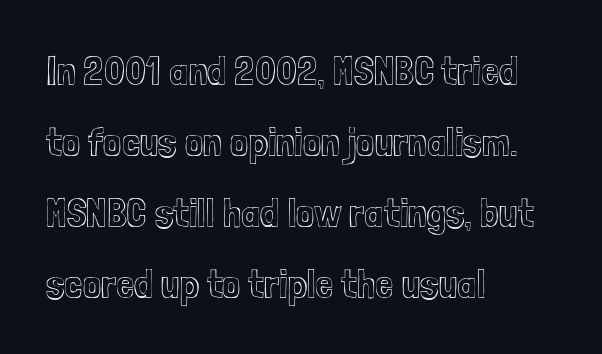
The image shows 41 px condensed type, upright; set left-aligned, line spacing 1.73x, normal letter spacing, not underlined; a medium x-height.
